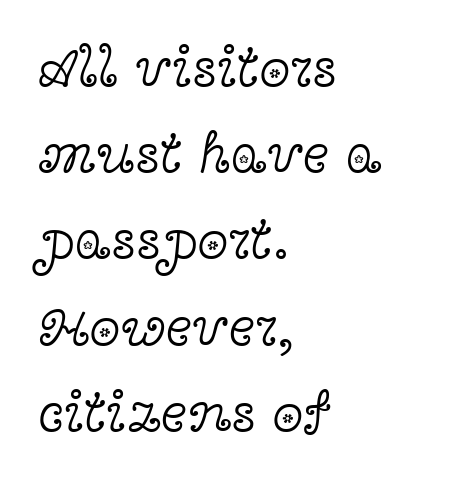
{"serif": "yes", "bold": "no", "weight": "light", "width": "wide", "x_height": "medium", "monospaced": "no", "underline": "no", "align": "left", "line_spacing": "normal", "line_spacing_ratio": 1.54, "letter_spacing": "normal", "letter_spacing_em": 0.0, "glyph_px": 56}
